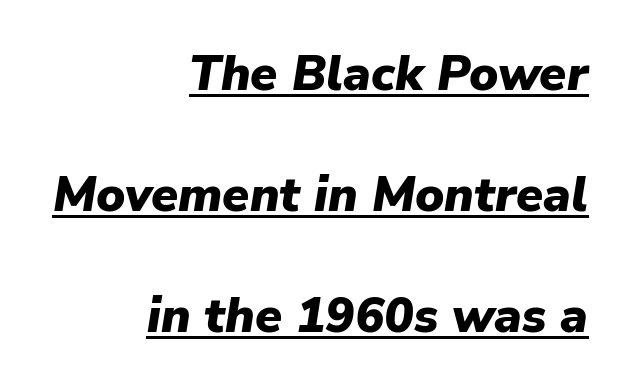
This sample uses plain, unmodified letter spacing. There's an unmistakable incline to the writing here. The sample's only ornament is a line tracing under the words. Strokes here are thick enough to call this a true bold. The rendering uses a large line-height, opening up the rows. Think of a printed novel: that variable character pitch is what you see here.
